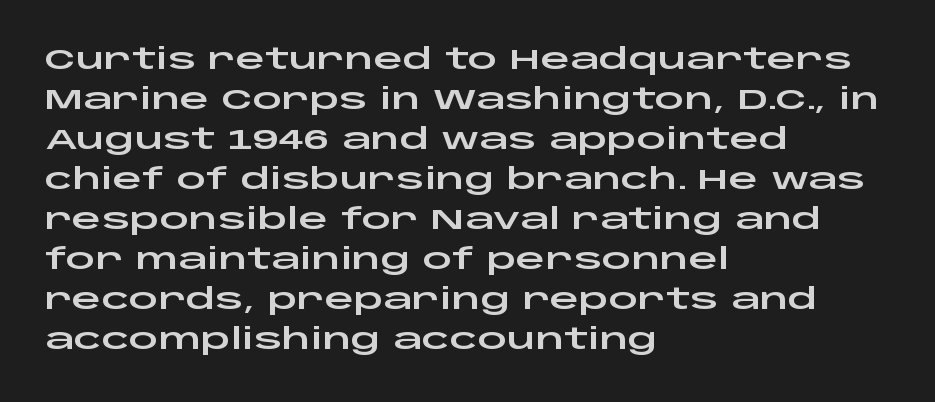
Q: Is the text italic (slanted)? A: No, it is upright.
Q: Is the typeface a serif or a sans-serif typeface? A: Sans-serif.
Q: Is the text underlined? A: No.
Q: How is the paragraph aligned? A: Left-aligned.
Q: Is the spacing between letters normal or unusually wide? A: Normal.
Q: Is the spacing between lines tight, normal or loose? A: Normal.
Q: Width (condensed, normal, or wide)? A: Wide.
Q: Stroke contrast? A: Low.
Q: x-height? A: Large.
Q: Monospaced? A: No.
